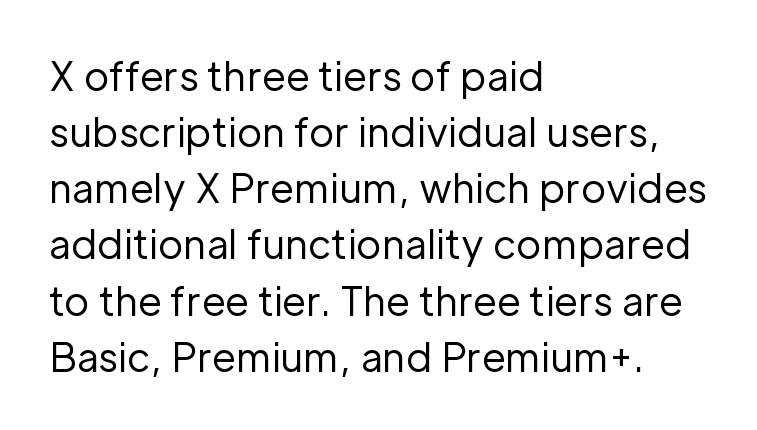
Varying glyph widths throughout — classic text-font behaviour. This is not heavy type; no bold has been used. Observe the absence of serifs on each vertical stroke in this sample. Beneath every word, the page is bare. Compared with typical paragraphs, the rows here are spaced about the same. The paragraph shown leans on its left margin.
